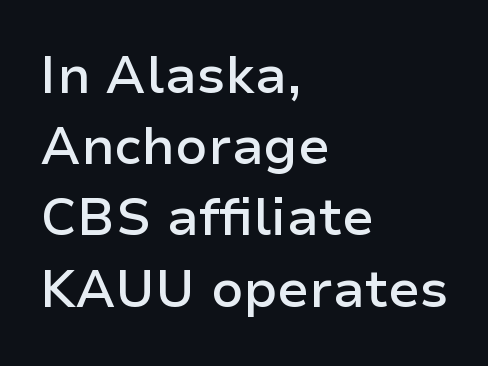
The image shows 52 px semibold sans-serif type, upright; set left-aligned, normal line spacing (1.37x), normal letter spacing, not underlined; low stroke contrast and a medium x-height.
